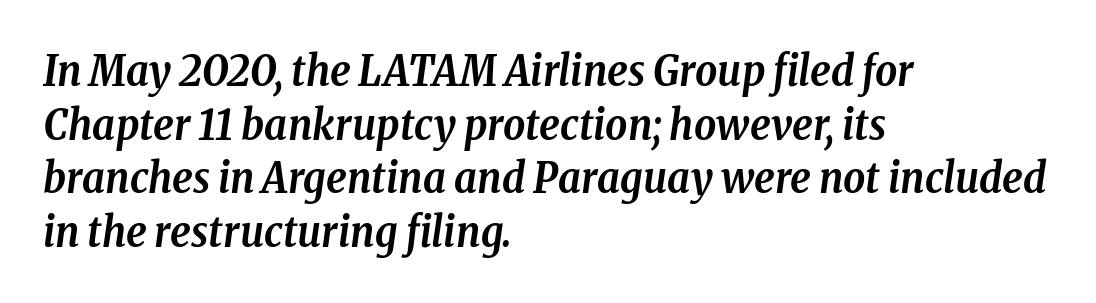
The image shows 43 px semibold, condensed serif type, italic (leaning right); set left-aligned, normal line spacing (1.25x), normal letter spacing, not underlined; low stroke contrast and a medium x-height.
